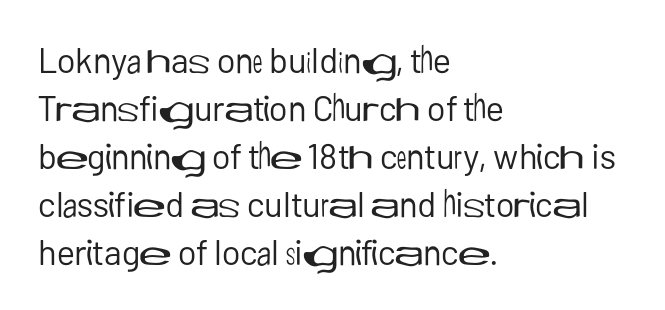
Q: Is the text bold? A: No.
Q: Is the text italic (slanted)? A: No, it is upright.
Q: Is the typeface a serif or a sans-serif typeface? A: Sans-serif.
Q: Is the text underlined? A: No.
Q: How is the paragraph aligned? A: Left-aligned.
Q: Is the spacing between letters normal or unusually wide? A: Normal.
Q: Is the spacing between lines tight, normal or loose? A: Normal.
Q: Width (condensed, normal, or wide)? A: Normal.
Q: Stroke contrast? A: Low.
Q: x-height? A: Medium.
Q: Monospaced? A: No.
